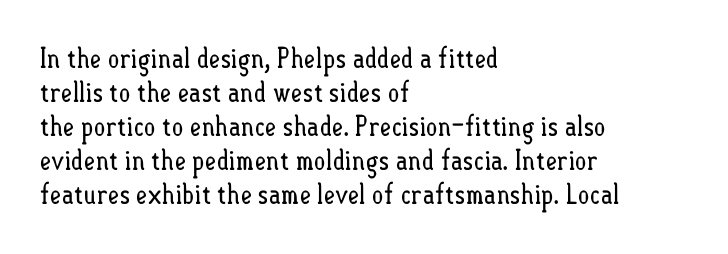
Compared with a centered layout, this one pins lines to the left instead. You could not count columns in this text — the font is proportionally spaced. The characters are drawn with everyday or finer stroke widths. How are the letters spaced? Ordinarily, with no added tracking. Has an underline been added? It has not.
